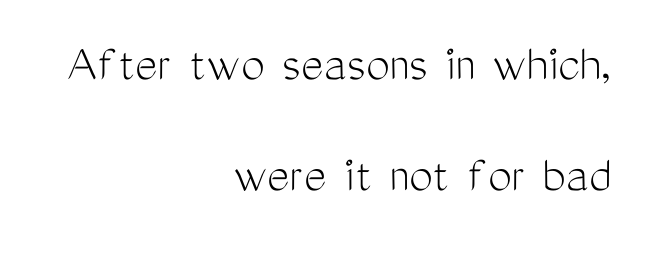
{"serif": "no", "italic": "no", "bold": "no", "weight": "light", "width": "condensed", "stroke_contrast": "medium", "x_height": "medium", "monospaced": "no", "underline": "no", "align": "right", "line_spacing": "loose", "line_spacing_ratio": 2.09, "letter_spacing": "normal", "letter_spacing_em": 0.0, "glyph_px": 53}
